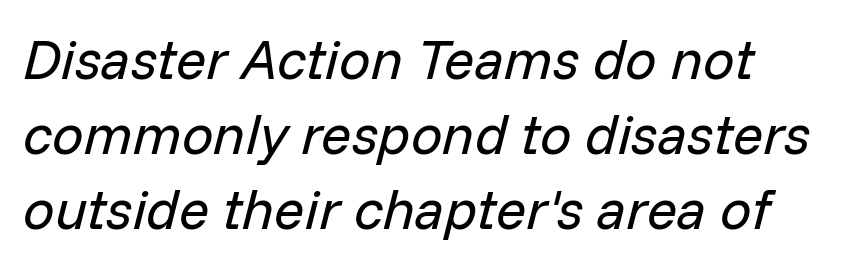
{"italic": "yes", "lean": "right", "slant_degrees": 14, "bold": "no", "weight": "regular", "width": "normal", "stroke_contrast": "low", "x_height": "medium", "monospaced": "no", "underline": "no", "line_spacing": "normal", "line_spacing_ratio": 1.34, "letter_spacing": "normal", "letter_spacing_em": 0.0, "glyph_px": 56}
